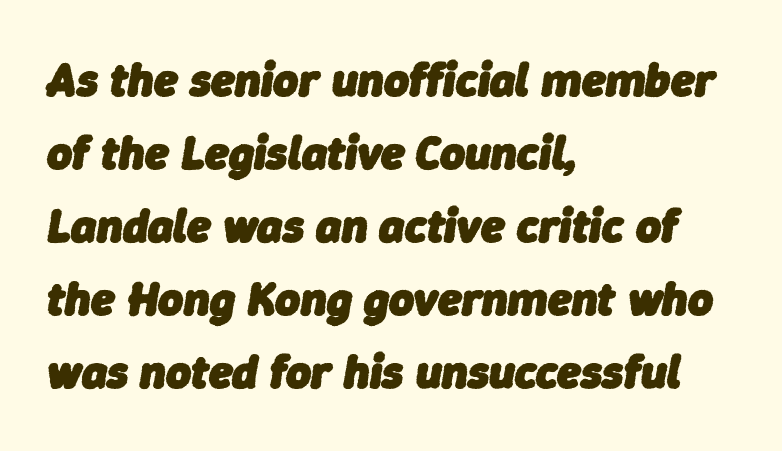
Honestly, there is no underline to notice here at all. On the weight axis this lands at bold, roughly 700. Notice how the stems are inclined rather than vertical — that's the hallmark of italics. The letters advance in unequal steps, a hallmark of proportional type. Horizontally, the lines are justified to the leading edge only. The horizontal fit of the characters is conventional and even.
